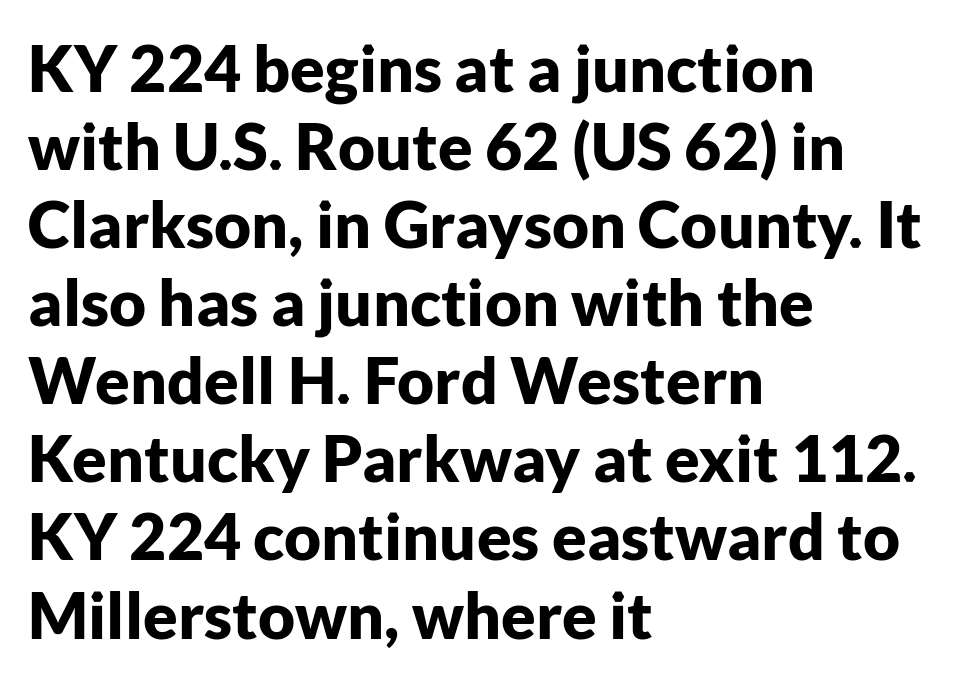
Q: Is the text bold? A: Yes.
Q: Is the text italic (slanted)? A: No, it is upright.
Q: Is the typeface a serif or a sans-serif typeface? A: Sans-serif.
Q: Is the text underlined? A: No.
Q: How is the paragraph aligned? A: Left-aligned.
Q: Is the spacing between letters normal or unusually wide? A: Normal.
Q: Width (condensed, normal, or wide)? A: Normal.
Q: Stroke contrast? A: Low.
Q: x-height? A: Medium.
Q: Monospaced? A: No.
